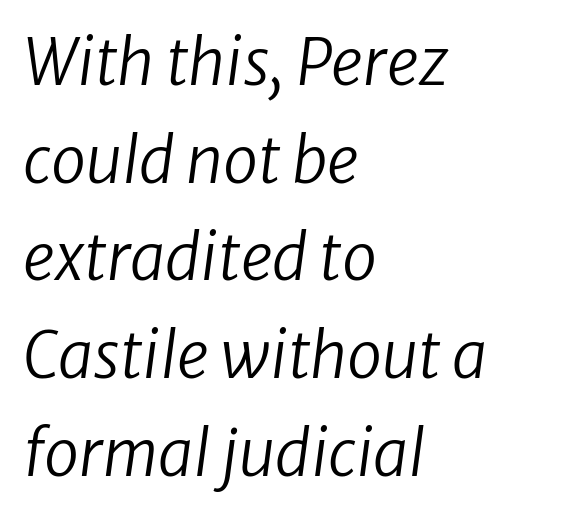
Q: Is the text bold? A: No.
Q: Is the typeface a serif or a sans-serif typeface? A: Sans-serif.
Q: Is the text underlined? A: No.
Q: How is the paragraph aligned? A: Left-aligned.
Q: Is the spacing between letters normal or unusually wide? A: Normal.
Q: Is the spacing between lines tight, normal or loose? A: Normal.
Q: Width (condensed, normal, or wide)? A: Normal.
Q: Stroke contrast? A: Low.
Q: x-height? A: Medium.
Q: Monospaced? A: No.
